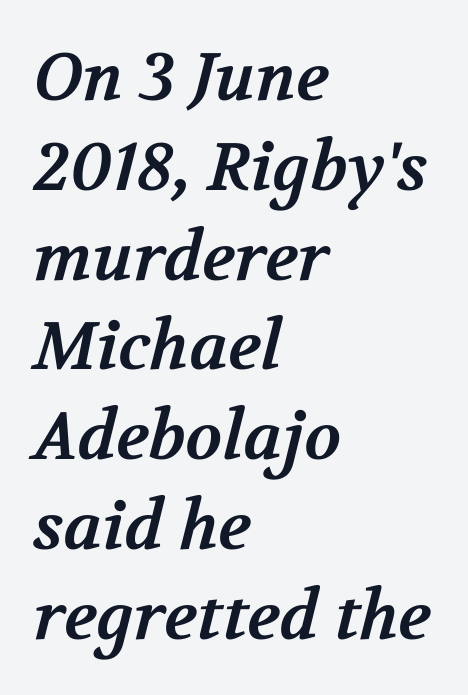
{"serif": "yes", "bold": "yes", "weight": "bold", "width": "normal", "stroke_contrast": "medium", "x_height": "medium", "monospaced": "no", "underline": "no", "align": "left", "line_spacing": "normal", "line_spacing_ratio": 1.34, "letter_spacing": "normal", "letter_spacing_em": 0.0, "glyph_px": 67}
